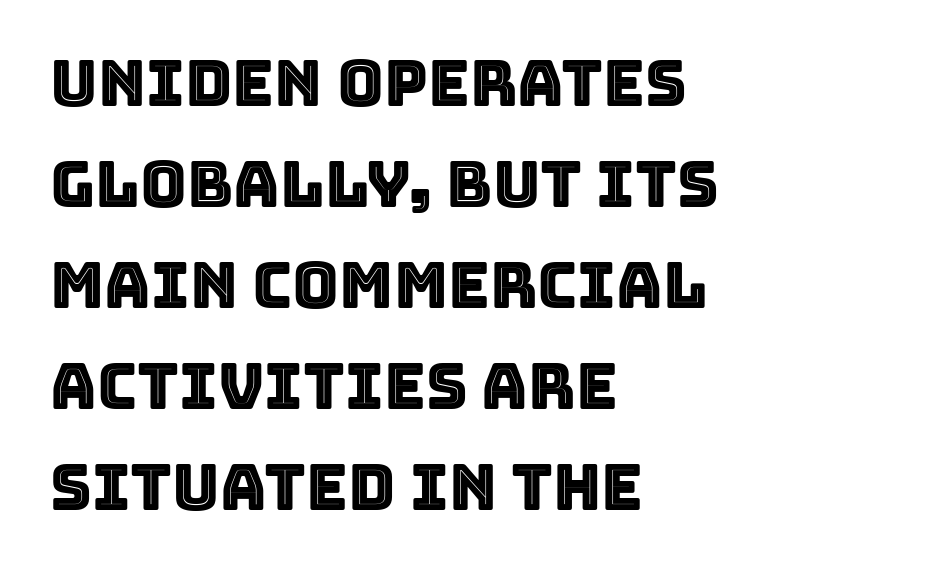
Q: Is the text italic (slanted)? A: No, it is upright.
Q: Is the text underlined? A: No.
Q: How is the paragraph aligned? A: Left-aligned.
Q: Is the spacing between letters normal or unusually wide? A: Normal.
Q: Is the spacing between lines tight, normal or loose? A: Normal.
Q: Width (condensed, normal, or wide)? A: Normal.
Q: x-height? A: Large.
Q: Monospaced? A: No.
